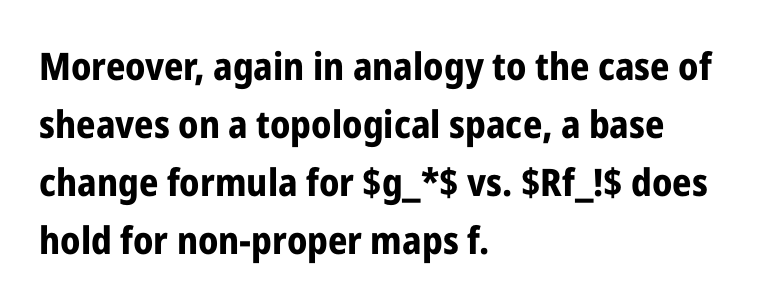
Note: no serifs on the glyphs. The passage shown is emphatically bold. A normal amount of white space separates one row of letters from the next. The letters sit at their default tracking, neither squeezed nor spread. Proportional: the letters do not fall into vertical columns. The words here are not underlined.
